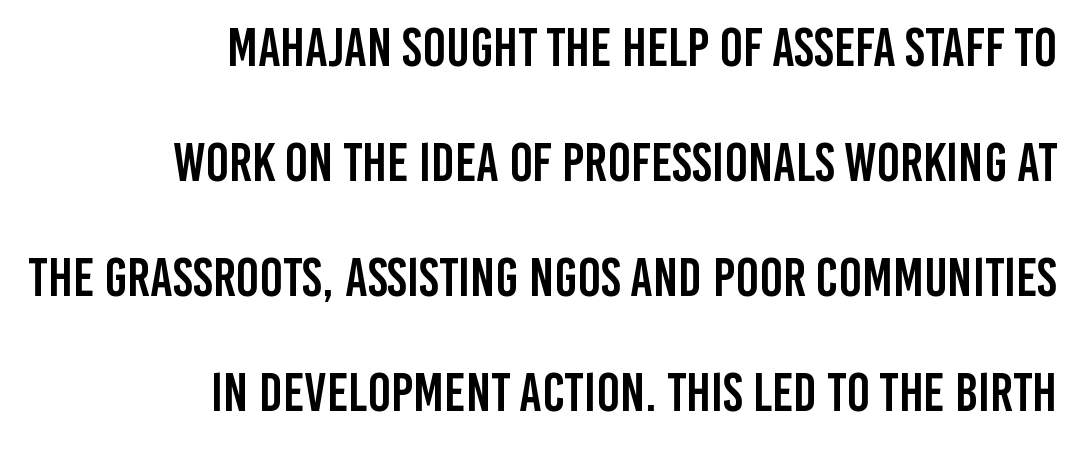
The compositor pushed each line to the right boundary. This sample uses an upright cut, with every glyph sitting square on the baseline. Line spacing here is loose. Default kerning and tracking; the words read as compact shapes. Here the designer chose a conventional face with non-uniform glyph widths.
